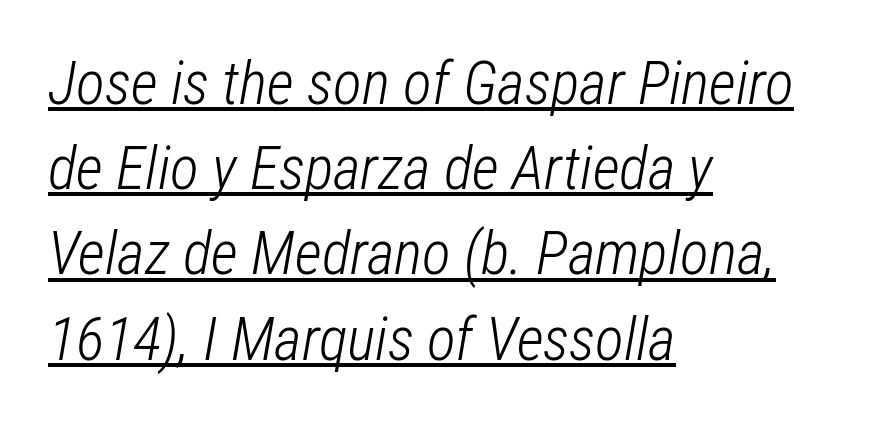
Q: Is the text bold? A: No.
Q: Is the text italic (slanted)? A: Yes, it leans right by about 12 degrees.
Q: Is the text underlined? A: Yes.
Q: How is the paragraph aligned? A: Left-aligned.
Q: Is the spacing between letters normal or unusually wide? A: Normal.
Q: Is the spacing between lines tight, normal or loose? A: Normal.
Q: Width (condensed, normal, or wide)? A: Condensed.
Q: Stroke contrast? A: Low.
Q: x-height? A: Medium.
Q: Monospaced? A: No.
